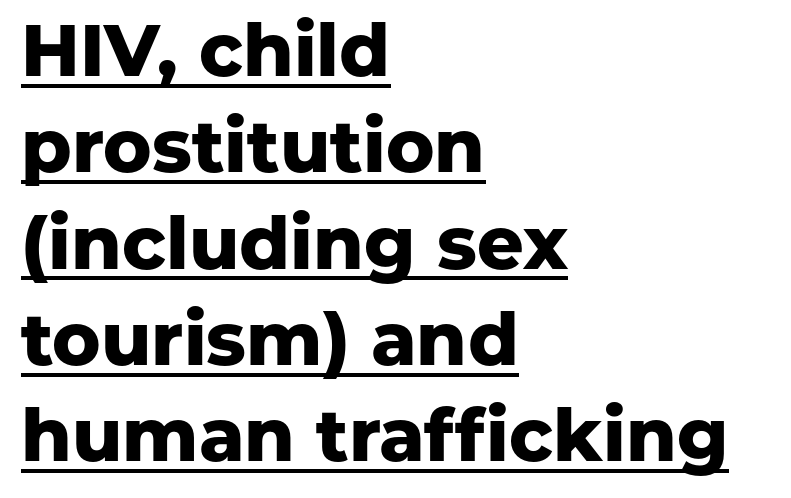
{"serif": "no", "italic": "no", "bold": "yes", "weight": "heavy", "width": "normal", "stroke_contrast": "low", "x_height": "medium", "monospaced": "no", "underline": "yes", "align": "left", "line_spacing": "normal", "line_spacing_ratio": 1.32, "letter_spacing": "normal", "letter_spacing_em": 0.0, "glyph_px": 73}
